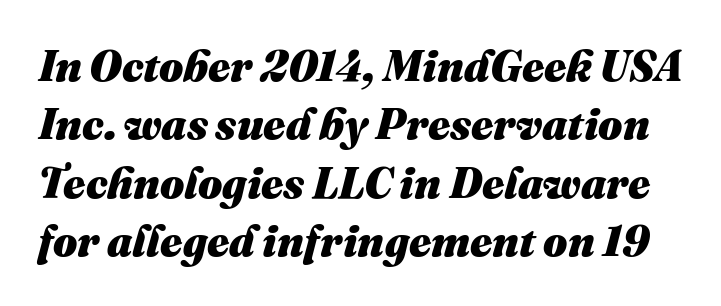
The image shows 43 px heavy type, italic (leaning right); set normal line spacing (1.36x), normal letter spacing, not underlined; medium stroke contrast and a medium x-height.
